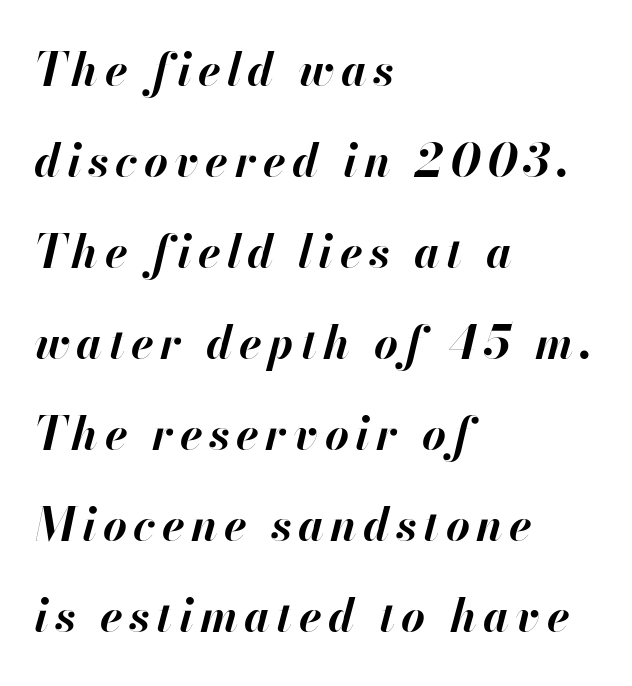
Layout note: lines flush left. Quick note: interline space is abundant. Designer's note — italics engaged. Set as a true bold cut, around the 700 mark. These lines are rendered in a variable-pitch font.
